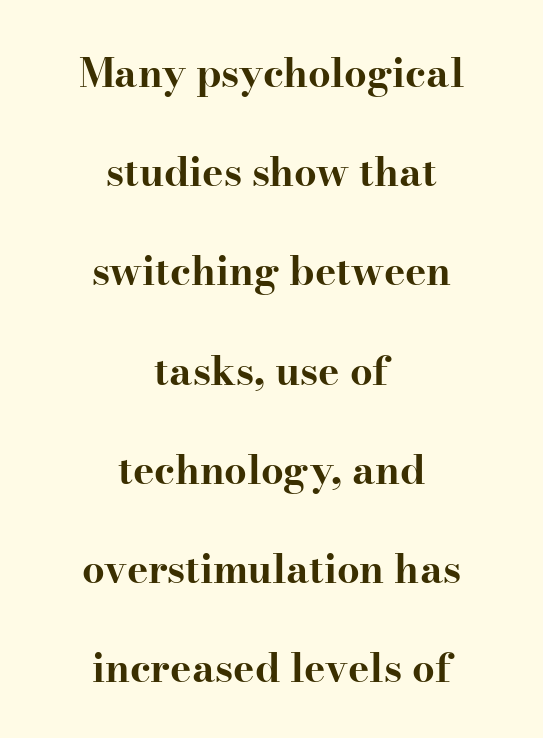
Q: Is the text bold? A: Yes.
Q: Is the text italic (slanted)? A: No, it is upright.
Q: Is the typeface a serif or a sans-serif typeface? A: Serif.
Q: Is the text underlined? A: No.
Q: How is the paragraph aligned? A: Centered.
Q: Is the spacing between letters normal or unusually wide? A: Normal.
Q: Is the spacing between lines tight, normal or loose? A: Loose.
Q: Width (condensed, normal, or wide)? A: Wide.
Q: Stroke contrast? A: High.
Q: x-height? A: Small.
Q: Monospaced? A: No.
